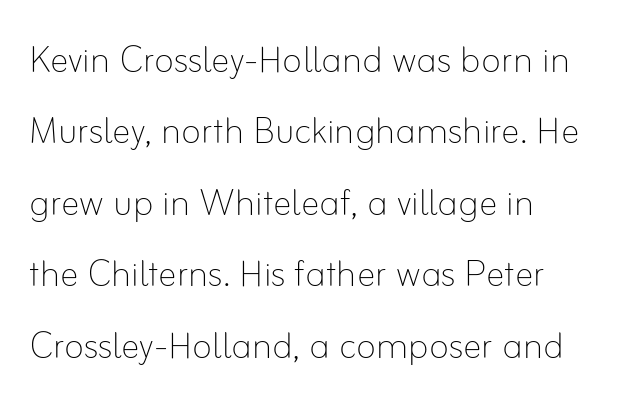
The image shows 47 px thin type, upright; set left-aligned, normal line spacing (1.52x), normal letter spacing, not underlined; low stroke contrast and a small x-height.
